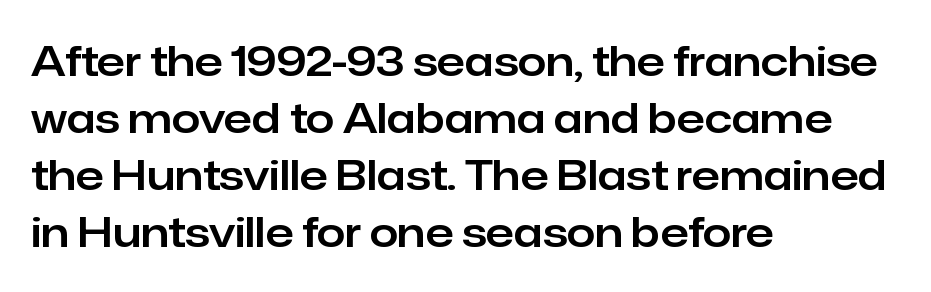
The image shows 41 px sans-serif type, upright; set left-aligned, normal line spacing (1.39x), normal letter spacing, not underlined; low stroke contrast and a medium x-height.
